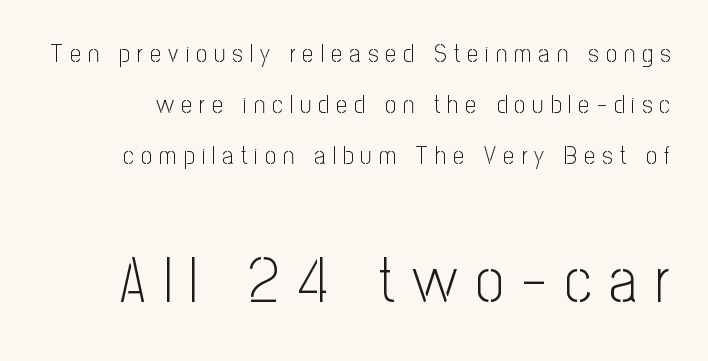
Descenders are the only things crossing below the line. In terms of posture, this sample is upright. Looks like regular typesetting: each glyph gets only the width it needs. How would I describe the line gaps? Wide and relaxed. Weight: regular or lighter. The passage shown begins with its smaller block and ends with its larger one.
